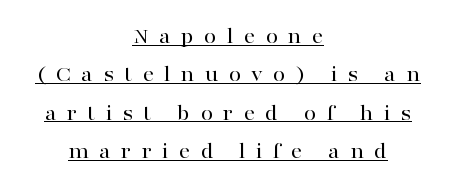
{"italic": "no", "underline": "yes", "align": "center", "line_spacing_ratio": 1.74, "letter_spacing": "wide", "letter_spacing_em": 0.47, "glyph_px": 22}
